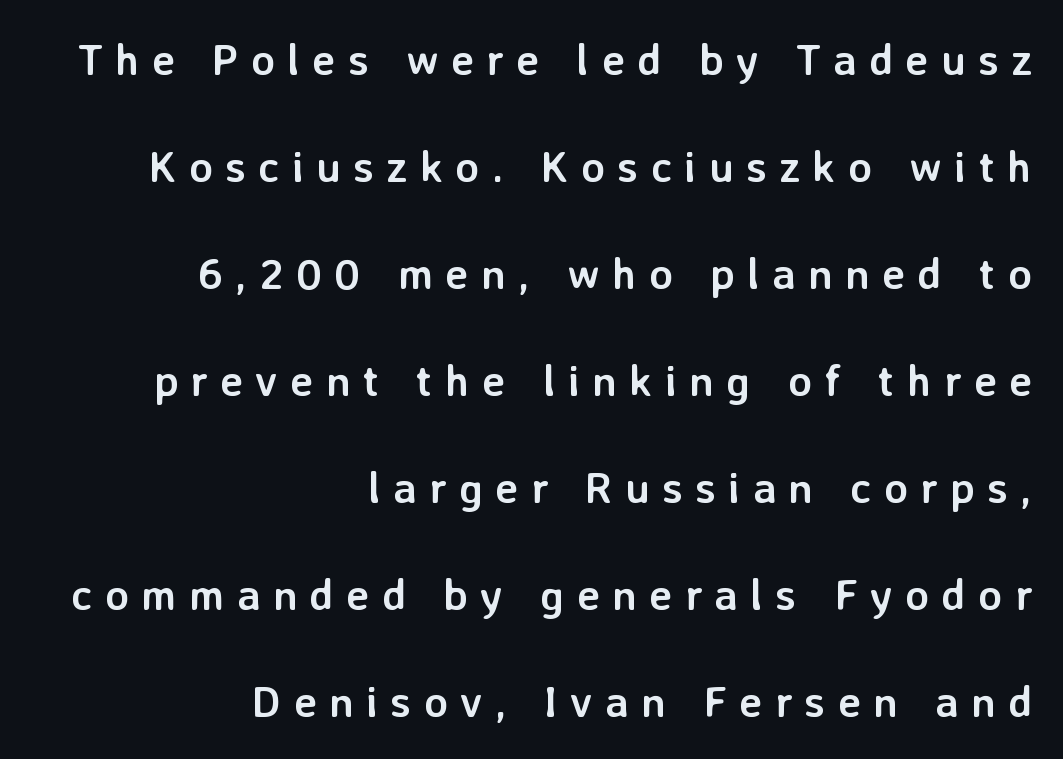
A dark, heavy texture on the line: the type is bold. Unlike italic type, these characters show no tilt at all. Compared with typical body copy, the letter spacing here is much looser. Whoever set this chose breathing room over compactness in the vertical rhythm. Notice how the passage keeps a crisp vertical edge on the right only.
